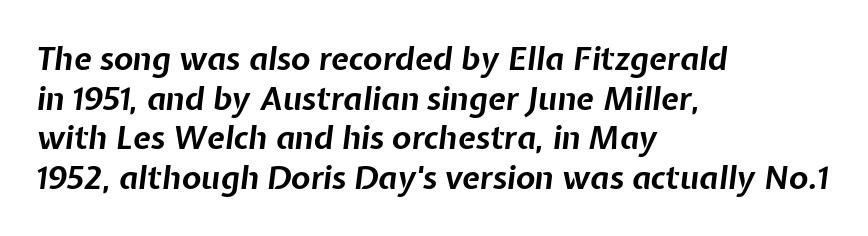
Has an underline been added? It has not. You could not count columns in this text — the font is proportionally spaced. Words appear dense and cohesive because spacing is normal. The letters are bold, with thick, heavy strokes. Does the copy run flush right? No — it runs flush left. Does the lettering tilt? It does — this is italic.
